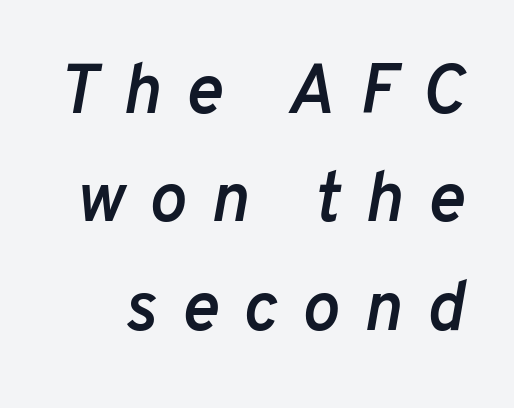
The image shows 70 px semibold type, italic (leaning right); set normal line spacing (1.55x), unusually wide letter spacing (+0.35 em), not underlined; low stroke contrast and a medium x-height.
